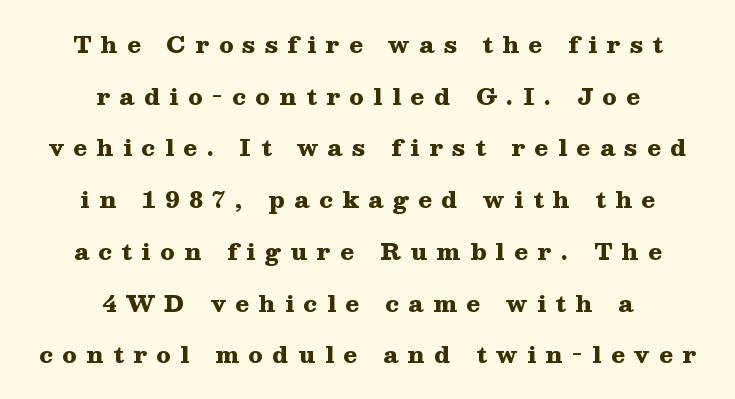
Q: Is the text bold? A: Yes.
Q: Is the text italic (slanted)? A: No, it is upright.
Q: Is the text underlined? A: No.
Q: How is the paragraph aligned? A: Centered.
Q: Is the spacing between letters normal or unusually wide? A: Unusually wide.
Q: Is the spacing between lines tight, normal or loose? A: Loose.
